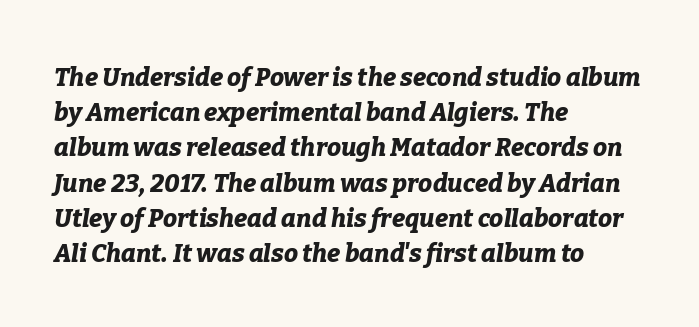
The image shows 25 px bold type, italic (leaning right); set left-aligned, normal line spacing (1.41x), normal letter spacing, not underlined.
